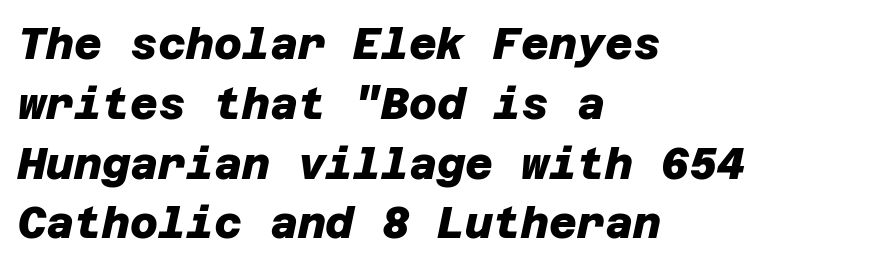
{"serif": "no", "bold": "yes", "weight": "heavy", "width": "normal", "stroke_contrast": "low", "x_height": "large", "underline": "no", "align": "left", "line_spacing": "normal", "line_spacing_ratio": 1.39, "letter_spacing": "normal", "letter_spacing_em": 0.0, "glyph_px": 43}
